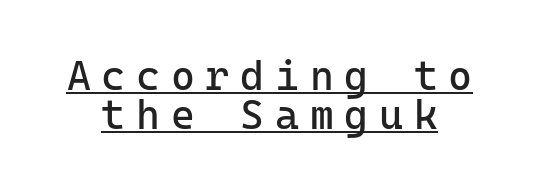
The image shows 41 px regular-weight sans-serif type, upright, monospaced; set tight line spacing (0.95x), unusually wide letter spacing (+0.26 em), underlined; low stroke contrast and a medium x-height.
